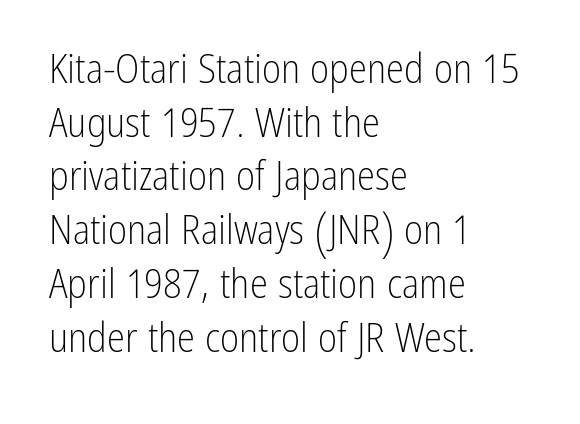
Q: Is the text bold? A: No.
Q: Is the text italic (slanted)? A: No, it is upright.
Q: Is the typeface a serif or a sans-serif typeface? A: Sans-serif.
Q: Is the text underlined? A: No.
Q: How is the paragraph aligned? A: Left-aligned.
Q: Is the spacing between letters normal or unusually wide? A: Normal.
Q: Is the spacing between lines tight, normal or loose? A: Normal.
Q: Width (condensed, normal, or wide)? A: Condensed.
Q: Stroke contrast? A: Low.
Q: x-height? A: Medium.
Q: Monospaced? A: No.
